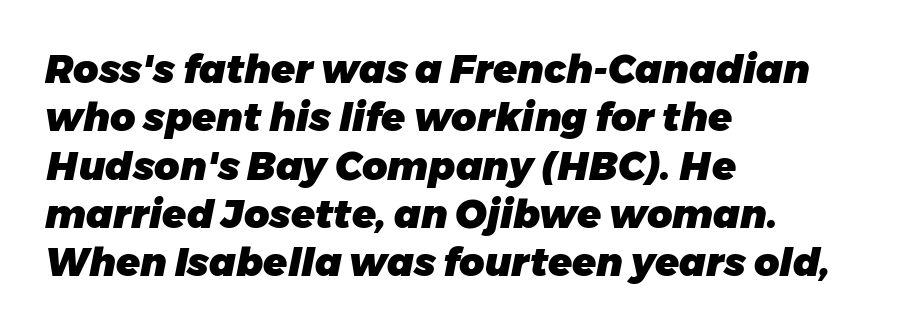
The image shows 39 px heavy type, italic (leaning right); set left-aligned, line spacing 1.24x, normal letter spacing, not underlined; low stroke contrast and a medium x-height.
